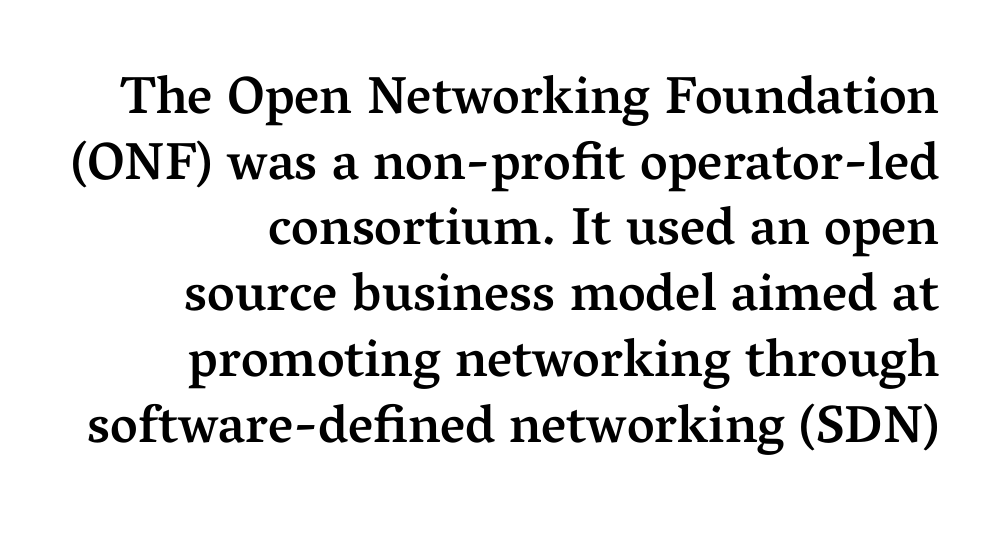
Here the designer chose a conventional face with non-uniform glyph widths. The horizontal fit of the characters is conventional and even. Posture: upright roman. Underline: absent. The letters carry serifs — small finishing strokes at the ends of their stems.
